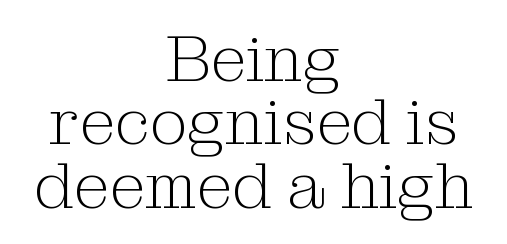
The image shows 66 px light serif type, upright; set centered, tight line spacing (0.96x), normal letter spacing, not underlined; medium stroke contrast and a medium x-height.
